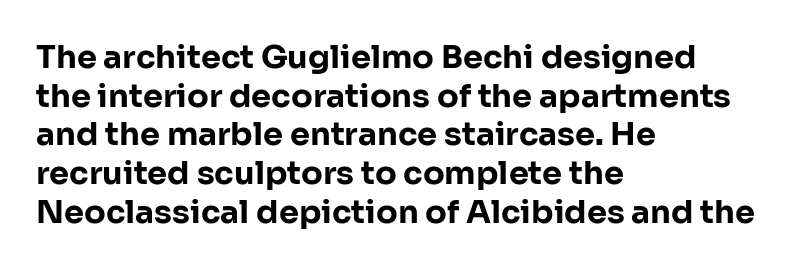
{"serif": "no", "italic": "no", "bold": "yes", "weight": "bold", "width": "normal", "stroke_contrast": "low", "x_height": "medium", "monospaced": "no", "underline": "no", "align": "left", "line_spacing_ratio": 1.21, "letter_spacing": "normal", "letter_spacing_em": 0.0, "glyph_px": 32}
